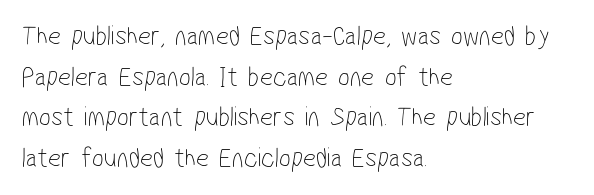
Each word holds together tightly as a unit, with standard inter-letter gaps. Horizontal bands of white between lines are of average thickness. Here the designer chose a conventional face with non-uniform glyph widths. Each line starts at the same left margin while the right side varies. The cut favours lightness, reaching ordinary text weight at its darkest.
